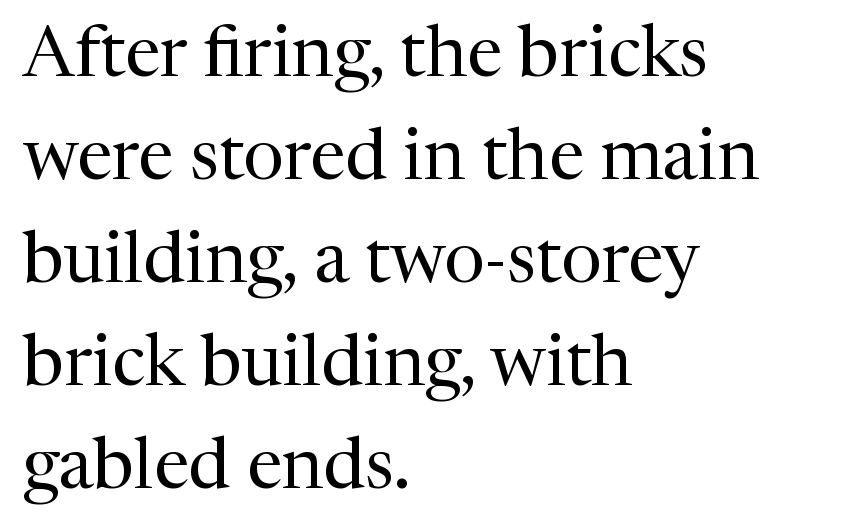
{"serif": "yes", "italic": "no", "bold": "no", "weight": "regular", "width": "normal", "stroke_contrast": "medium", "x_height": "medium", "monospaced": "no", "underline": "no", "align": "left", "line_spacing": "normal", "line_spacing_ratio": 1.43, "letter_spacing": "normal", "letter_spacing_em": 0.0, "glyph_px": 72}
